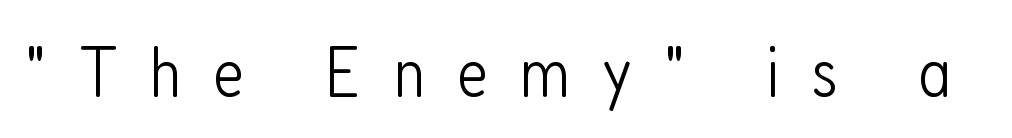
The face used here is proportionally spaced, like ordinary book or web type. The zone under the glyphs is completely vacant. If you drew a line through each stem, it would be perfectly vertical. Weight class: somewhere from thin through regular. Look at the bottom of the vertical strokes: they stop flat, with no serifs. The tracking reads as deliberately expanded to a designer's eye.
